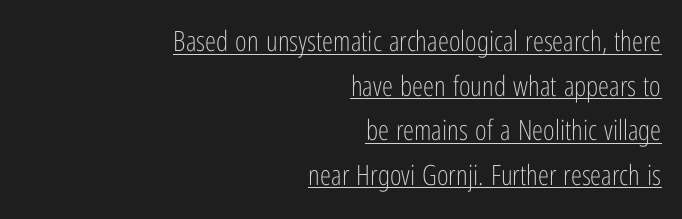
Q: Is the text bold? A: No.
Q: Is the text italic (slanted)? A: No, it is upright.
Q: Is the typeface a serif or a sans-serif typeface? A: Sans-serif.
Q: Is the text underlined? A: Yes.
Q: How is the paragraph aligned? A: Right-aligned.
Q: Is the spacing between letters normal or unusually wide? A: Normal.
Q: Is the spacing between lines tight, normal or loose? A: Normal.
Q: Width (condensed, normal, or wide)? A: Condensed.
Q: Stroke contrast? A: Low.
Q: x-height? A: Medium.
Q: Monospaced? A: No.
